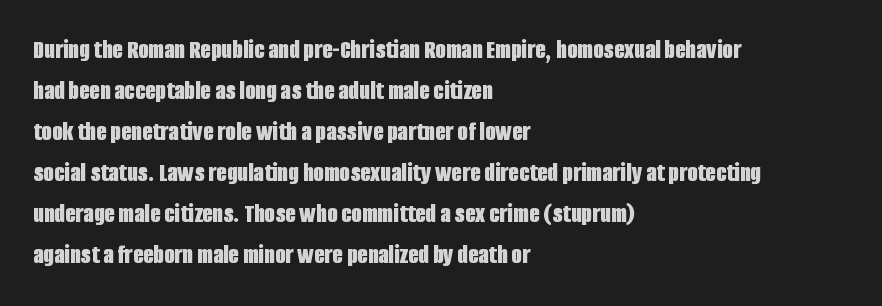
{"italic": "no", "bold": "yes", "underline": "no", "align": "left", "line_spacing": "normal", "line_spacing_ratio": 1.52, "letter_spacing": "normal", "letter_spacing_em": 0.0, "glyph_px": 27}
